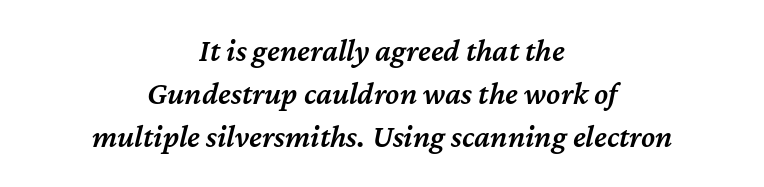
{"italic": "yes", "lean": "right", "slant_degrees": 12, "bold": "semi", "weight": "semibold", "width": "normal", "stroke_contrast": "medium", "x_height": "medium", "monospaced": "no", "underline": "no", "align": "center", "line_spacing": "normal", "line_spacing_ratio": 1.35, "letter_spacing": "normal", "letter_spacing_em": 0.0, "glyph_px": 32}
